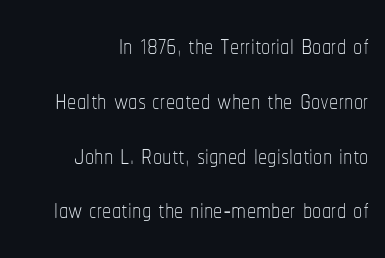
{"italic": "no", "bold": "no", "weight": "thin", "width": "condensed", "stroke_contrast": "low", "x_height": "medium", "monospaced": "no", "underline": "no", "align": "right", "line_spacing": "normal", "line_spacing_ratio": 1.48, "letter_spacing": "normal", "letter_spacing_em": 0.0, "glyph_px": 37}
